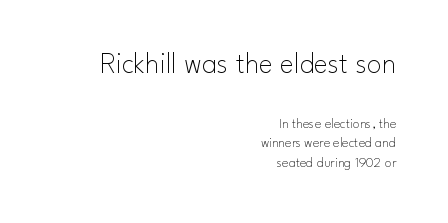
Q: Is the text bold? A: No.
Q: Is the text italic (slanted)? A: No, it is upright.
Q: Is the typeface a serif or a sans-serif typeface? A: Sans-serif.
Q: Is the text underlined? A: No.
Q: How is the paragraph aligned? A: Right-aligned.
Q: Is the spacing between letters normal or unusually wide? A: Normal.
Q: Is the spacing between lines tight, normal or loose? A: Normal.
Q: Which block of text is set in a larger size, the first (top) or the second (bottom)? A: The first (top) one.
Q: Width (condensed, normal, or wide)? A: Normal.
Q: Stroke contrast? A: Low.
Q: x-height? A: Small.
Q: Monospaced? A: No.
